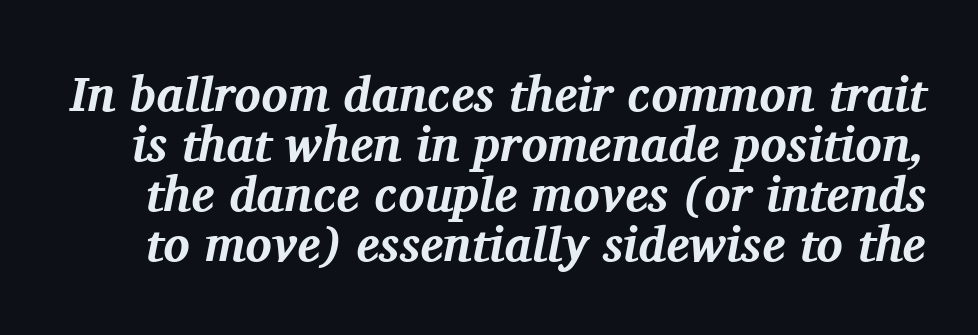
The image shows 49 px bold serif type, italic (leaning right); set tight line spacing (1.02x), normal letter spacing, not underlined; medium stroke contrast and a medium x-height.
